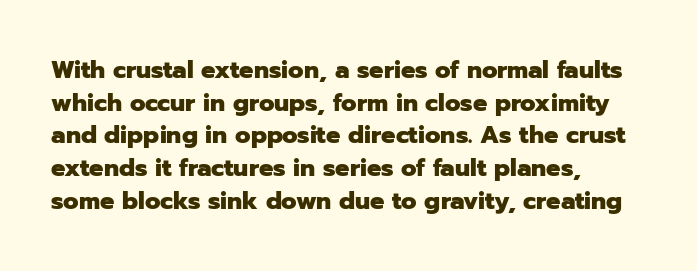
The rendering uses a moderate line-height, typical for paragraphs. The typography opts for an upright posture over an oblique one. Each word holds together tightly as a unit, with standard inter-letter gaps. Left-aligned paragraph, ragged on the right. The sample has been set heavy, in full bold. The string is rendered with underlining switched off.
